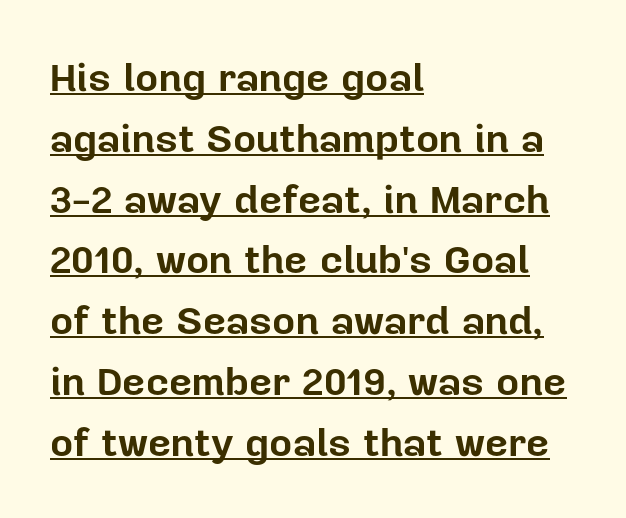
These characters rest on top of a visible drawn line. Each letter's strokes conclude bluntly, with no projecting serifs. The passage shown is typed in a proportional face where columns would drift. Each glyph is drawn with heavy, bold strokes.
